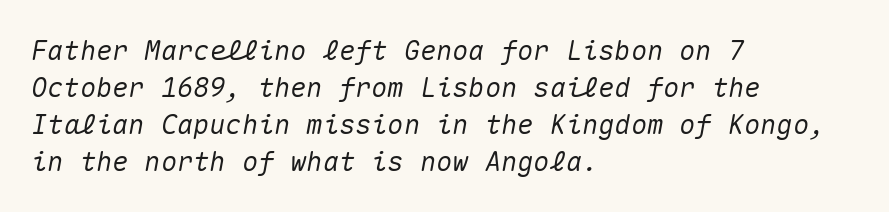
A typesetter would call this zero additional tracking. This sample uses an oblique cut, with every glyph tilted off the vertical. Rows of type keep a routine distance in the vertical direction. The words here are not underlined. The text block is weighted toward the left margin, trailing off unevenly rightward.
